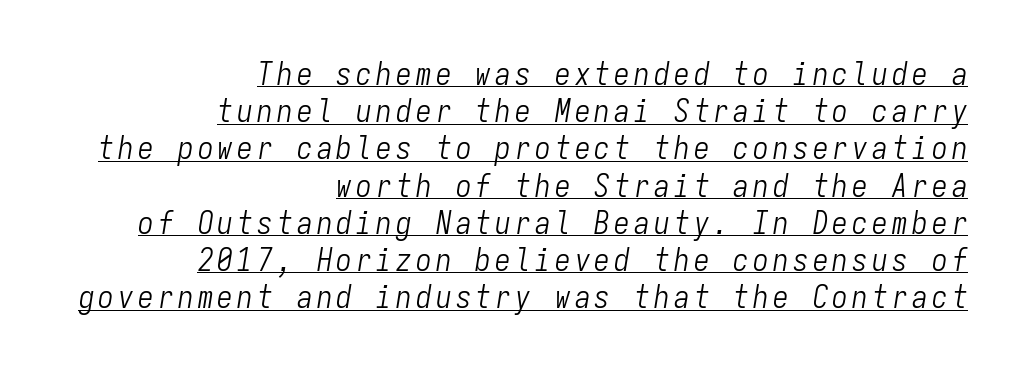
Looks like terminal output: every glyph gets an equal slot. Every character sits at an angle, as italics do. Does a line run under the words? Yes, clearly. In CSS terms this would be text-align: right. The letterforms sit at book weight or below.
